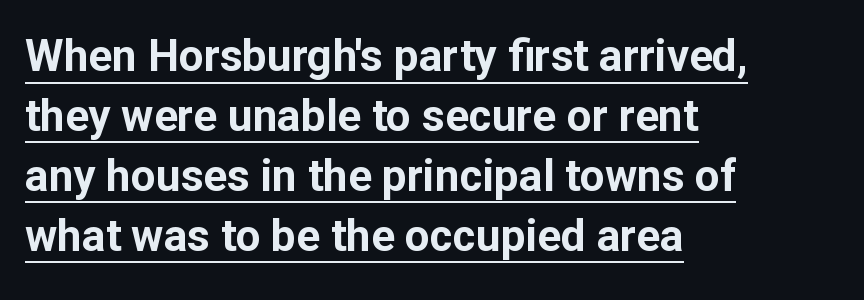
{"serif": "no", "italic": "no", "bold": "yes", "weight": "bold", "width": "normal", "stroke_contrast": "low", "x_height": "medium", "monospaced": "no", "underline": "yes", "align": "left", "line_spacing": "normal", "line_spacing_ratio": 1.36, "letter_spacing": "normal", "letter_spacing_em": 0.0, "glyph_px": 44}
